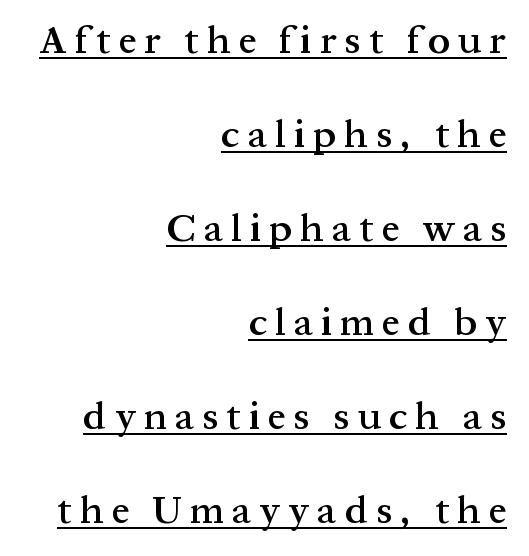
Q: Is the text bold? A: Semi-bold.
Q: Is the text italic (slanted)? A: No, it is upright.
Q: Is the typeface a serif or a sans-serif typeface? A: Serif.
Q: Is the text underlined? A: Yes.
Q: How is the paragraph aligned? A: Right-aligned.
Q: Is the spacing between letters normal or unusually wide? A: Unusually wide.
Q: Is the spacing between lines tight, normal or loose? A: Loose.
Q: Width (condensed, normal, or wide)? A: Normal.
Q: Stroke contrast? A: Medium.
Q: x-height? A: Medium.
Q: Monospaced? A: No.
